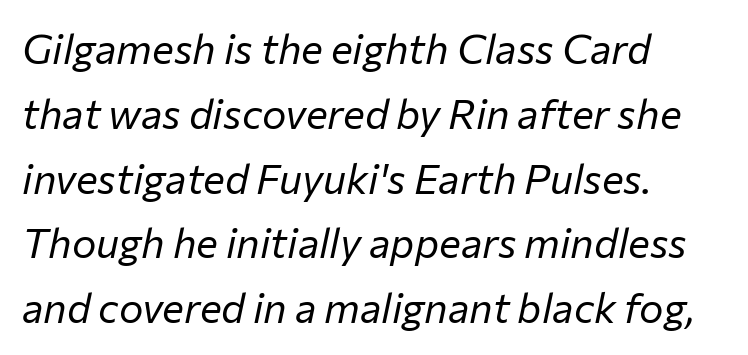
{"italic": "yes", "lean": "right", "slant_degrees": 12, "bold": "no", "weight": "regular", "width": "normal", "stroke_contrast": "low", "x_height": "medium", "monospaced": "no", "underline": "no", "align": "left", "line_spacing": "normal", "line_spacing_ratio": 1.58, "letter_spacing": "normal", "letter_spacing_em": 0.0, "glyph_px": 41}
